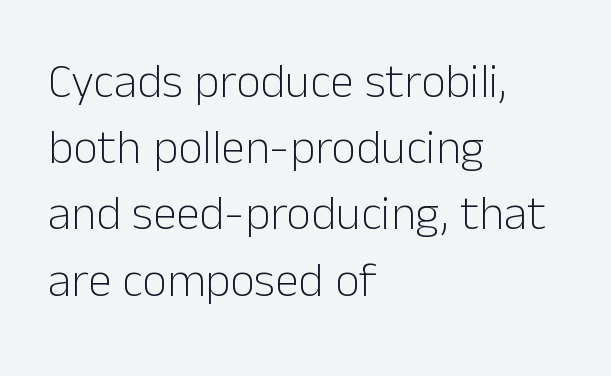
{"serif": "no", "italic": "no", "bold": "no", "weight": "light", "width": "normal", "stroke_contrast": "low", "x_height": "medium", "monospaced": "no", "underline": "no", "align": "left", "line_spacing": "normal", "line_spacing_ratio": 1.38, "letter_spacing": "normal", "letter_spacing_em": 0.0, "glyph_px": 48}
